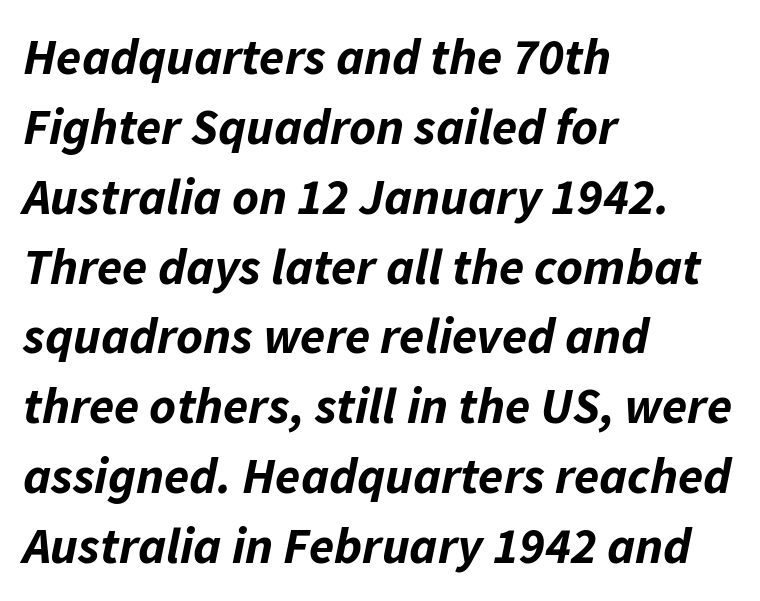
{"italic": "yes", "lean": "right", "slant_degrees": 11, "bold": "yes", "weight": "bold", "width": "normal", "stroke_contrast": "low", "x_height": "medium", "monospaced": "no", "underline": "no", "align": "left", "line_spacing": "normal", "line_spacing_ratio": 1.37, "letter_spacing": "normal", "letter_spacing_em": 0.0, "glyph_px": 51}
